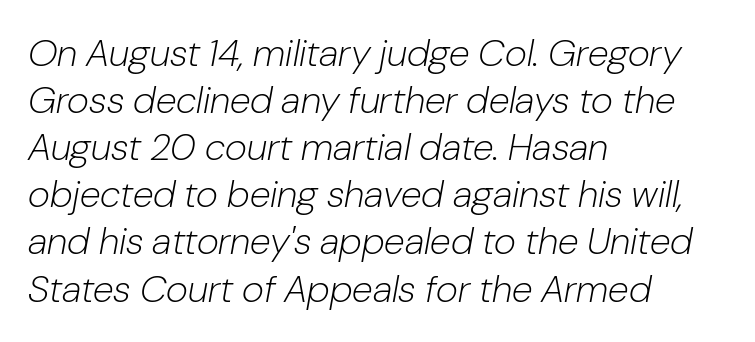
The image shows 38 px light type, italic (leaning right); set left-aligned, line spacing 1.24x, normal letter spacing, not underlined; low stroke contrast and a medium x-height.
